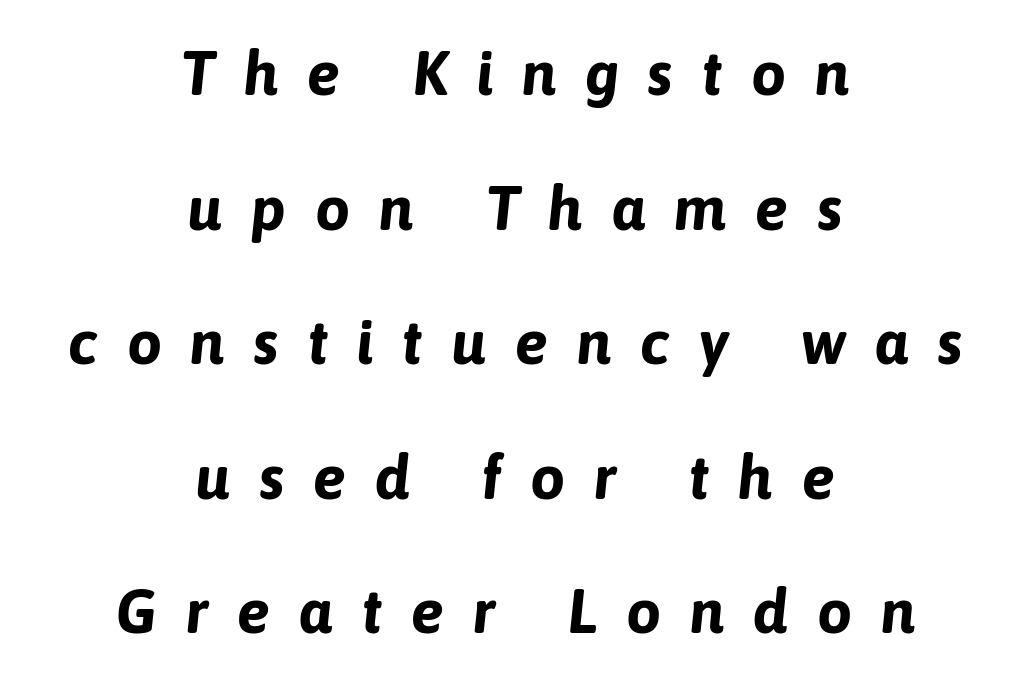
{"italic": "yes", "lean": "right", "slant_degrees": 6, "bold": "yes", "weight": "bold", "width": "normal", "stroke_contrast": "low", "x_height": "medium", "monospaced": "no", "underline": "no", "align": "center", "line_spacing": "loose", "line_spacing_ratio": 2.17, "letter_spacing": "wide", "letter_spacing_em": 0.46, "glyph_px": 62}
